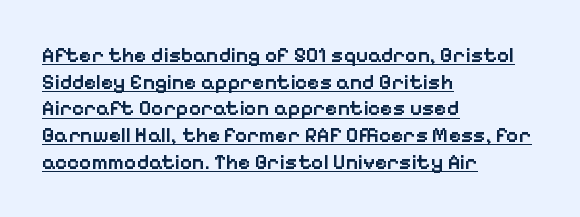
The typesetter chose a ragged-right arrangement here. Students, observe the line beneath the letters — that is underlining. Compared with typical body copy, the letter spacing here is the same. Stems and bowls a touch heavier than normal — semibold. Interline gaps are of average width in this sample.
